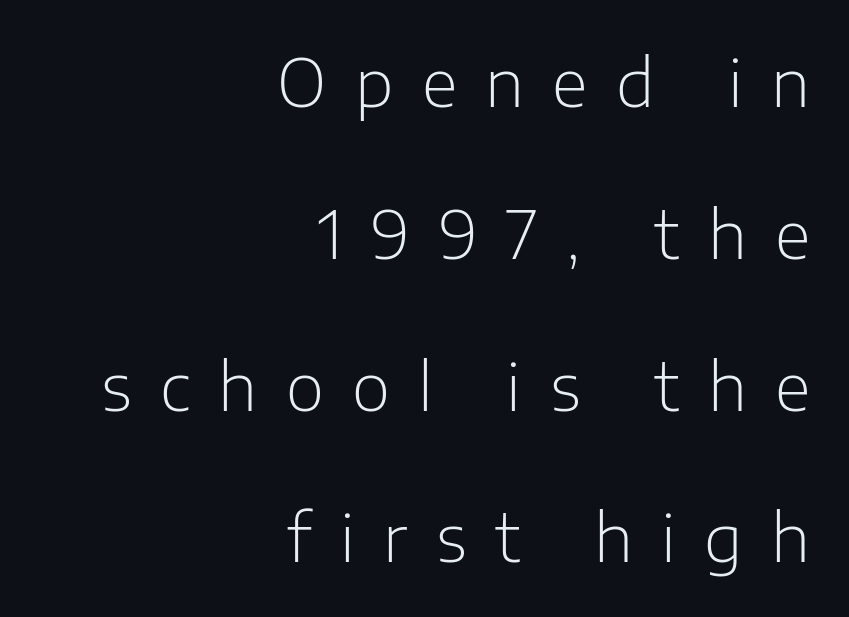
Q: Is the text bold? A: No.
Q: Is the text italic (slanted)? A: No, it is upright.
Q: Is the typeface a serif or a sans-serif typeface? A: Sans-serif.
Q: Is the text underlined? A: No.
Q: How is the paragraph aligned? A: Right-aligned.
Q: Is the spacing between letters normal or unusually wide? A: Unusually wide.
Q: Is the spacing between lines tight, normal or loose? A: Loose.
Q: Width (condensed, normal, or wide)? A: Normal.
Q: Stroke contrast? A: Low.
Q: x-height? A: Medium.
Q: Monospaced? A: No.
